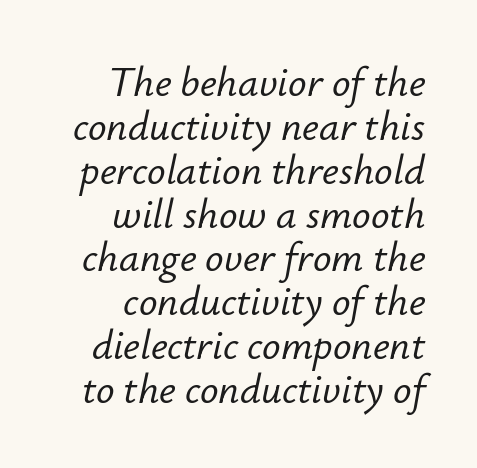
Q: Is the text italic (slanted)? A: Yes, it leans right by about 12 degrees.
Q: Is the text underlined? A: No.
Q: How is the paragraph aligned? A: Right-aligned.
Q: Is the spacing between letters normal or unusually wide? A: Normal.
Q: Is the spacing between lines tight, normal or loose? A: Tight.
Q: Width (condensed, normal, or wide)? A: Normal.
Q: Stroke contrast? A: Low.
Q: x-height? A: Small.
Q: Monospaced? A: No.
